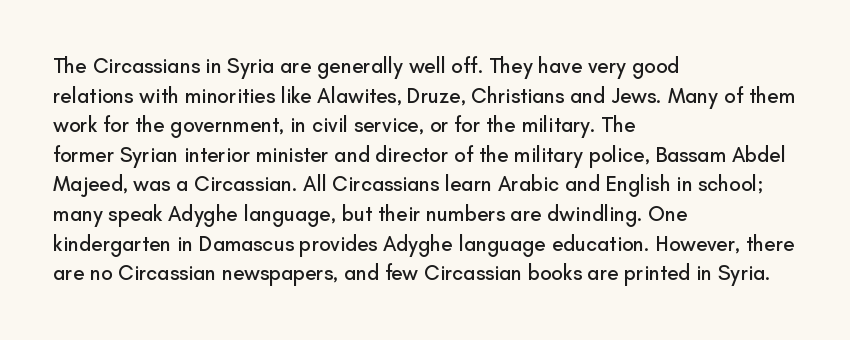
Caption: standard tracking, unaltered. Only glyphs here, with clear space below each row. The line-height multiplier appears to be the usual default. The typography opts for an upright posture over an oblique one. A student would call this left alignment; a typographer would say flush left, rag right.
